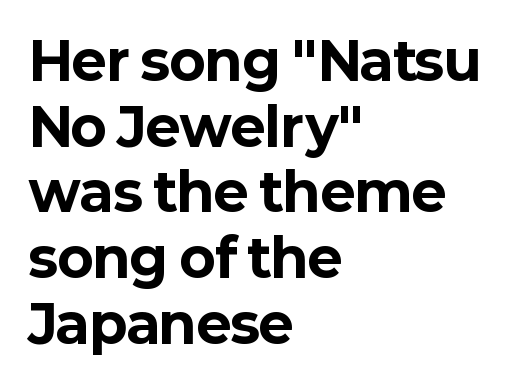
The image shows 53 px bold sans-serif type, upright; set left-aligned, line spacing 1.24x, normal letter spacing, not underlined; low stroke contrast and a medium x-height.
